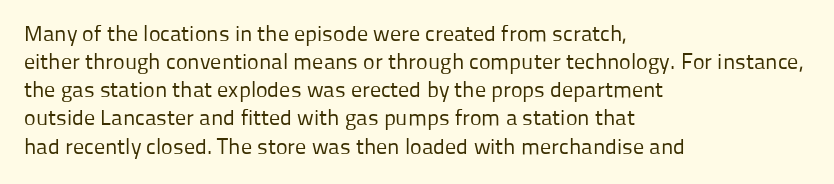
{"italic": "no", "bold": "no", "underline": "no", "align": "left", "line_spacing": "normal", "line_spacing_ratio": 1.28, "letter_spacing": "normal", "letter_spacing_em": 0.0, "glyph_px": 22}
